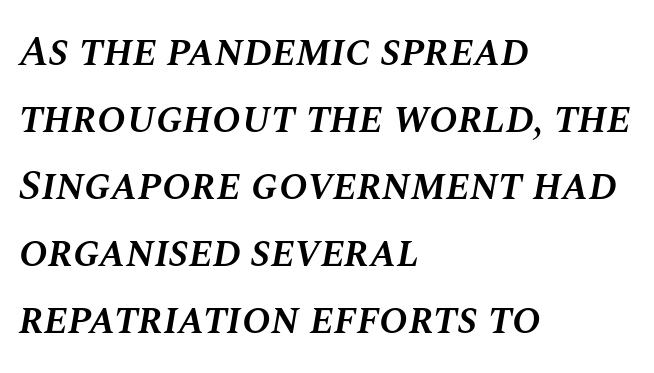
Q: Is the text bold? A: Semi-bold.
Q: Is the text italic (slanted)? A: Yes, it leans right by about 10 degrees.
Q: Is the text underlined? A: No.
Q: How is the paragraph aligned? A: Left-aligned.
Q: Is the spacing between letters normal or unusually wide? A: Normal.
Q: Is the spacing between lines tight, normal or loose? A: Normal.
Q: Width (condensed, normal, or wide)? A: Normal.
Q: Stroke contrast? A: Medium.
Q: x-height? A: Large.
Q: Monospaced? A: No.
